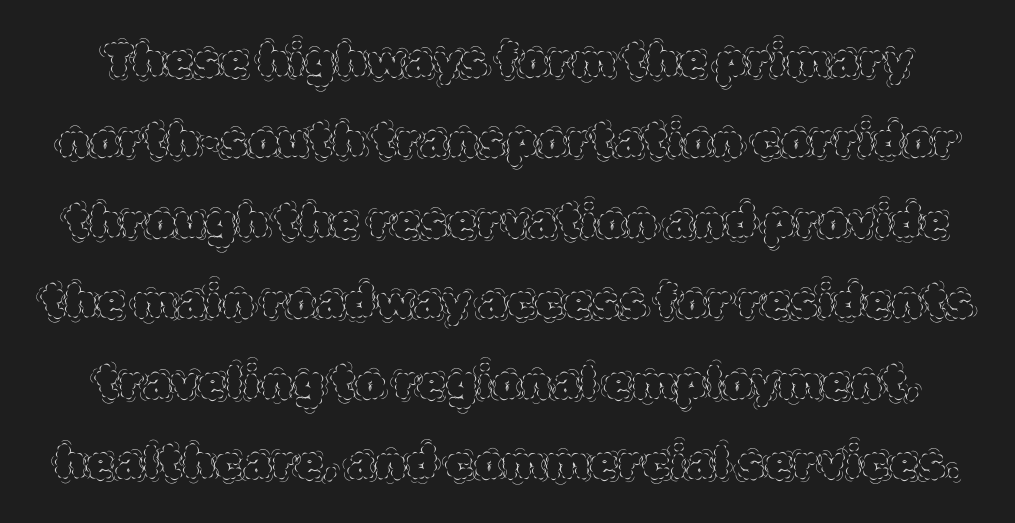
The image shows 46 px thin type, upright; set line spacing 1.75x, normal letter spacing, not underlined; a large x-height.
